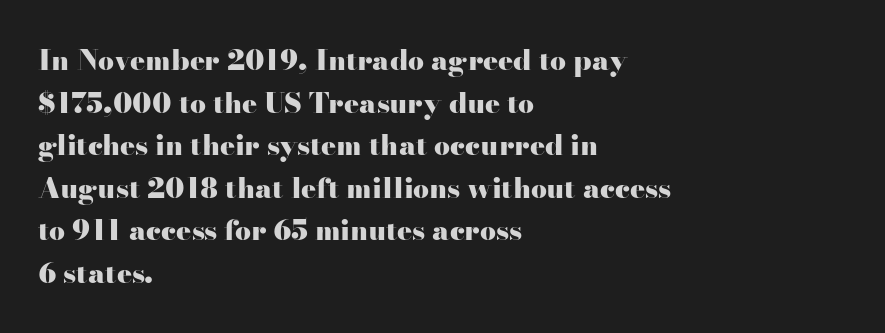
{"serif": "yes", "italic": "no", "bold": "yes", "weight": "heavy", "width": "wide", "stroke_contrast": "high", "x_height": "small", "monospaced": "no", "underline": "no", "align": "left", "line_spacing": "normal", "line_spacing_ratio": 1.52, "letter_spacing": "normal", "letter_spacing_em": 0.0, "glyph_px": 28}
